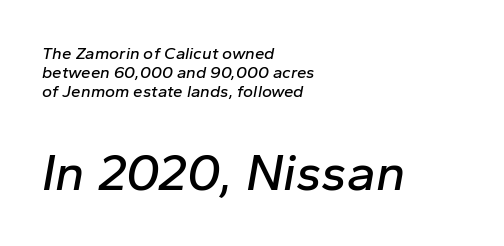
Q: Is the text italic (slanted)? A: Yes, it leans right by about 10 degrees.
Q: Is the text underlined? A: No.
Q: How is the paragraph aligned? A: Left-aligned.
Q: Is the spacing between letters normal or unusually wide? A: Normal.
Q: Is the spacing between lines tight, normal or loose? A: Tight.
Q: Which block of text is set in a larger size, the first (top) or the second (bottom)? A: The second (bottom) one.
Q: Width (condensed, normal, or wide)? A: Normal.
Q: Stroke contrast? A: Low.
Q: x-height? A: Medium.
Q: Monospaced? A: No.
